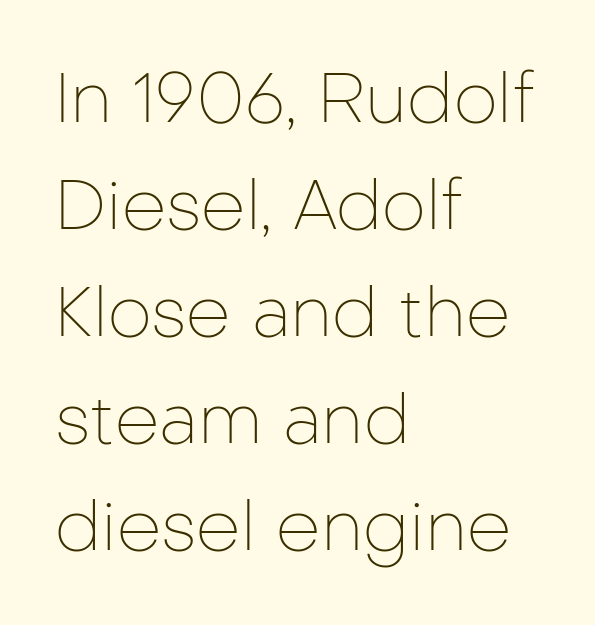
The image shows 70 px thin sans-serif type, upright; set left-aligned, normal line spacing (1.53x), normal letter spacing, not underlined; low stroke contrast and a medium x-height.
